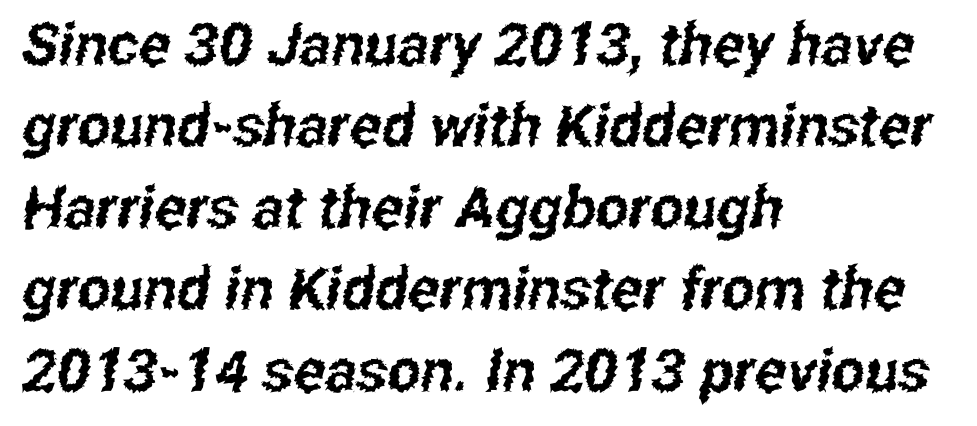
Q: Is the typeface a serif or a sans-serif typeface? A: Sans-serif.
Q: Is the text underlined? A: No.
Q: How is the paragraph aligned? A: Left-aligned.
Q: Is the spacing between letters normal or unusually wide? A: Normal.
Q: Is the spacing between lines tight, normal or loose? A: Normal.
Q: Width (condensed, normal, or wide)? A: Condensed.
Q: Stroke contrast? A: Low.
Q: x-height? A: Medium.
Q: Monospaced? A: No.
